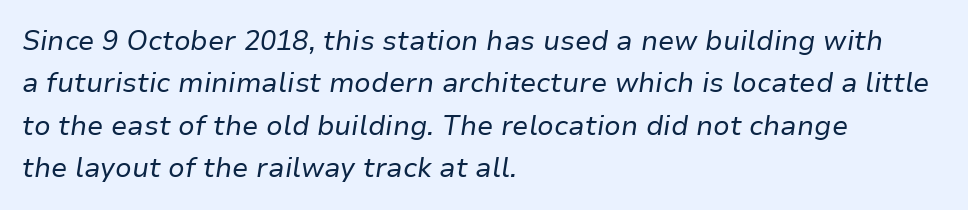
The image shows 27 px text type, italic (leaning right); set left-aligned, normal line spacing (1.57x), normal letter spacing, not underlined.
